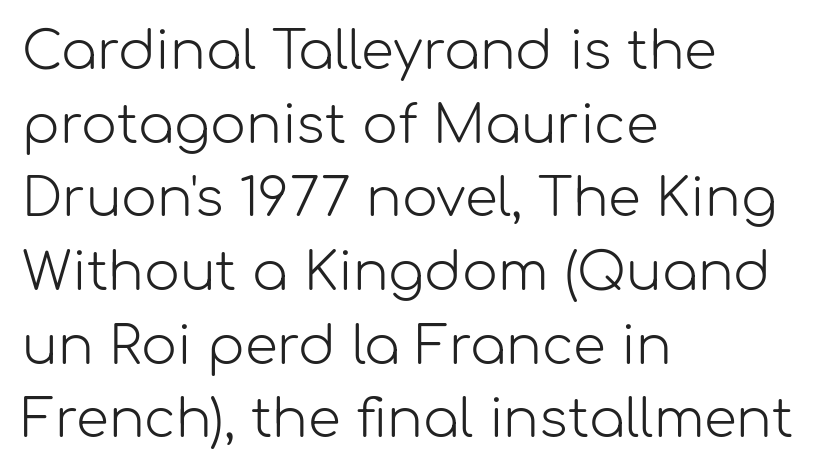
Q: Is the text bold? A: No.
Q: Is the text italic (slanted)? A: No, it is upright.
Q: Is the typeface a serif or a sans-serif typeface? A: Sans-serif.
Q: Is the text underlined? A: No.
Q: How is the paragraph aligned? A: Left-aligned.
Q: Is the spacing between letters normal or unusually wide? A: Normal.
Q: Is the spacing between lines tight, normal or loose? A: Normal.
Q: Width (condensed, normal, or wide)? A: Normal.
Q: Stroke contrast? A: Low.
Q: x-height? A: Medium.
Q: Monospaced? A: No.
